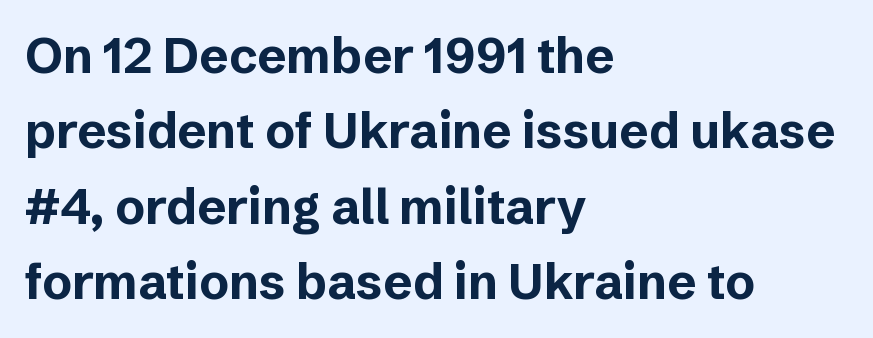
{"serif": "no", "italic": "no", "bold": "yes", "weight": "bold", "width": "normal", "stroke_contrast": "low", "x_height": "medium", "monospaced": "no", "underline": "no", "align": "left", "line_spacing": "normal", "line_spacing_ratio": 1.54, "letter_spacing": "normal", "letter_spacing_em": 0.0, "glyph_px": 49}
